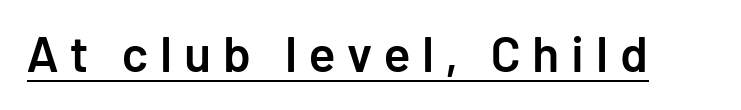
The image shows 50 px semibold sans-serif type, upright; set unusually wide letter spacing (+0.24 em), underlined; low stroke contrast and a medium x-height.
